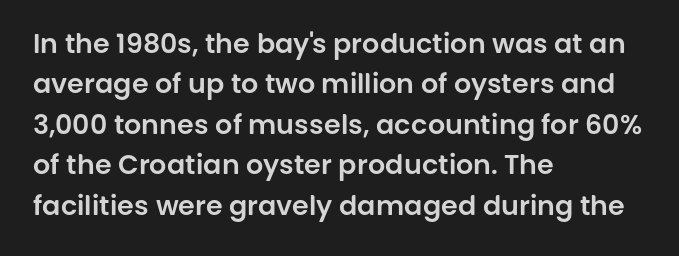
No italicization has been applied; the sample stays upright. This block has exactly the height ordinary leading produces. Students, note that the glyphs here touch the page at normal intervals. Typeset ragged right — the left edge is the straight one.
